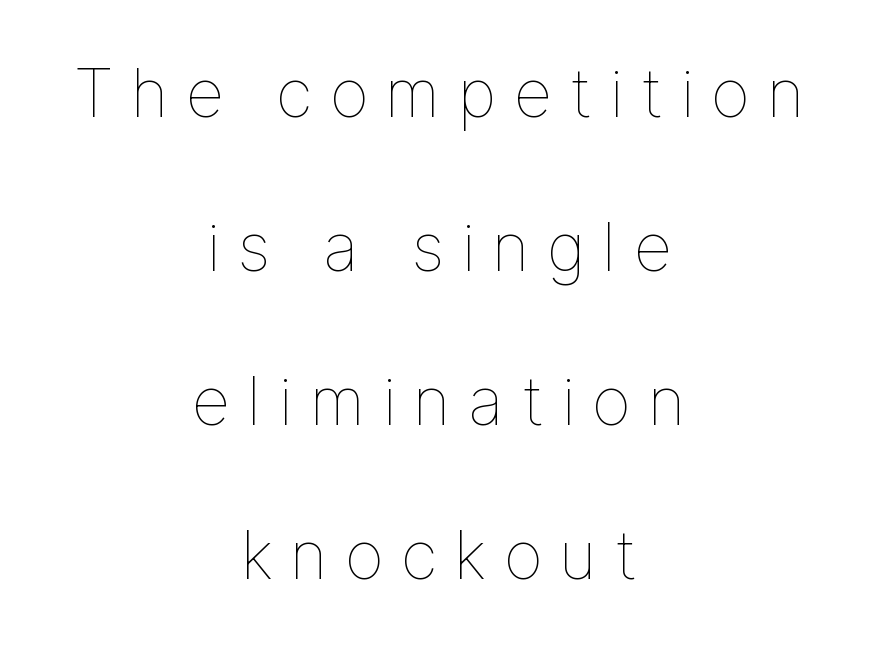
Ascenders rise straight up at ninety degrees. Inter-character spacing is expanded well beyond the font's built-in metrics. Baseline-to-baseline distance is far greater than the letter height. The passage shown is typed in a proportional face where columns would drift.
